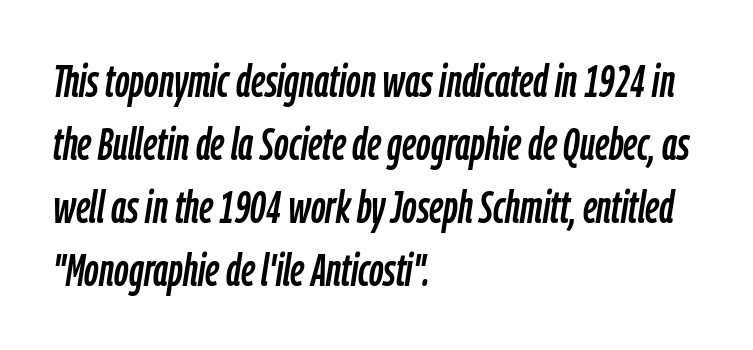
The letters are slanted; this is an italic face. Varying glyph widths throughout — classic text-font behaviour. The passage is arranged the way most books set body copy — flush left. The words here are not underlined.
